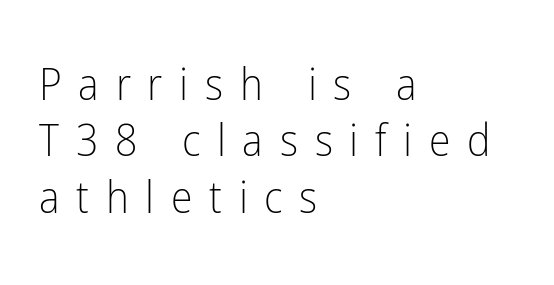
The image shows 44 px light, condensed sans-serif type, upright; set left-aligned, normal line spacing (1.28x), unusually wide letter spacing (+0.38 em), not underlined; low stroke contrast and a medium x-height.
